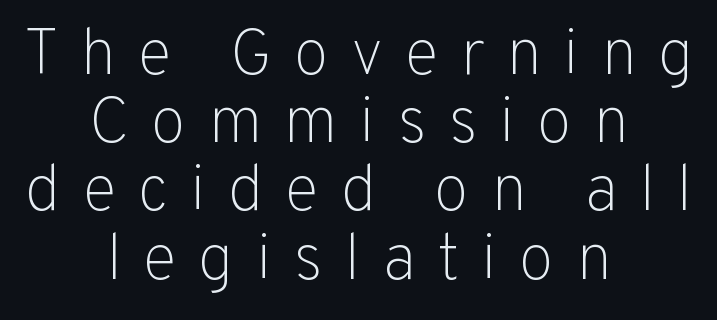
The image shows 65 px light sans-serif type, upright; set centered, tight line spacing (1.05x), unusually wide letter spacing (+0.33 em), not underlined; low stroke contrast and a medium x-height.
